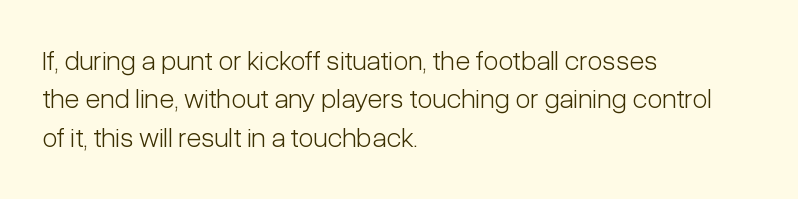
The designer left line spacing at the default. Only glyphs here, with clear space below each row. Tracking here is standard; glyphs follow each other at the usual distance. The cut favours lightness, reaching ordinary text weight at its darkest.
